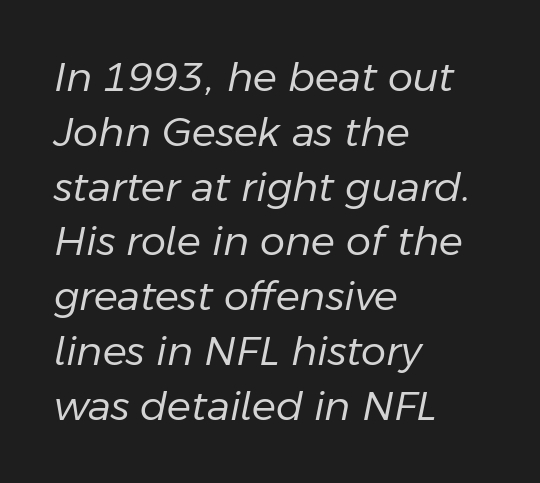
The image shows 40 px regular-weight type, italic (leaning right); set left-aligned, normal line spacing (1.37x), normal letter spacing, not underlined; low stroke contrast and a medium x-height.
